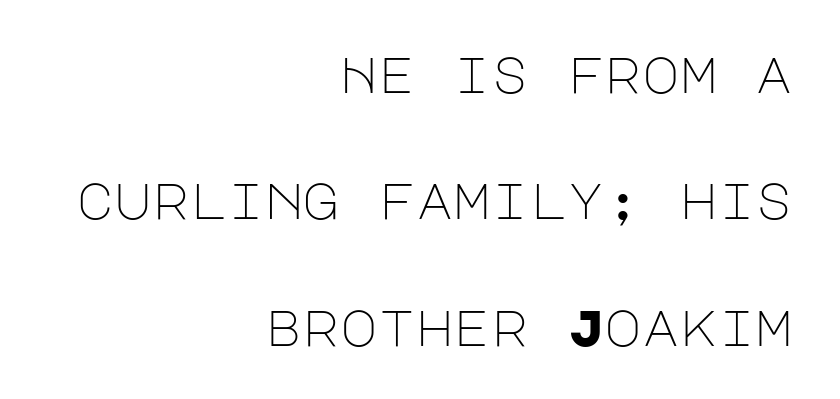
The image shows 51 px light sans-serif type, upright; set right-aligned, loose line spacing (2.48x), normal letter spacing, not underlined; low stroke contrast and a large x-height.
